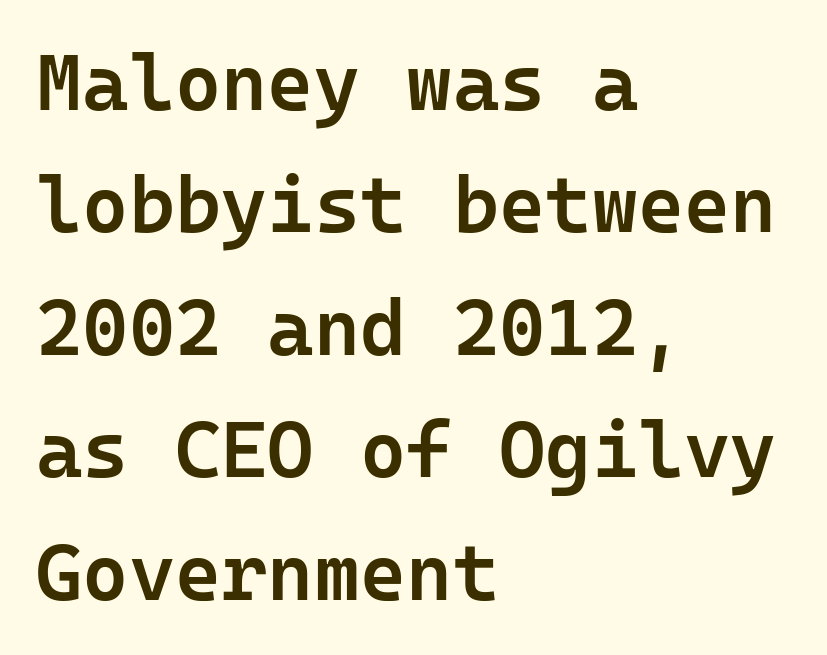
The image shows 79 px semibold sans-serif type, upright, monospaced; set left-aligned, normal line spacing (1.55x), normal letter spacing, not underlined; low stroke contrast and a medium x-height.
